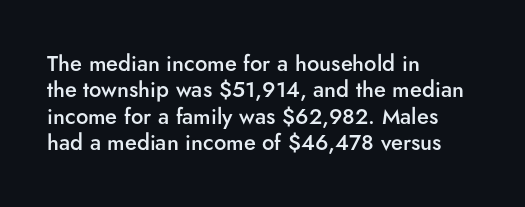
In terms of posture, this sample is upright. Does the copy run flush right? No — it runs flush left. Each word holds together tightly as a unit, with standard inter-letter gaps. Just letters on the line, the space beneath them empty. On the weight axis this lands at semibold, roughly 600.
